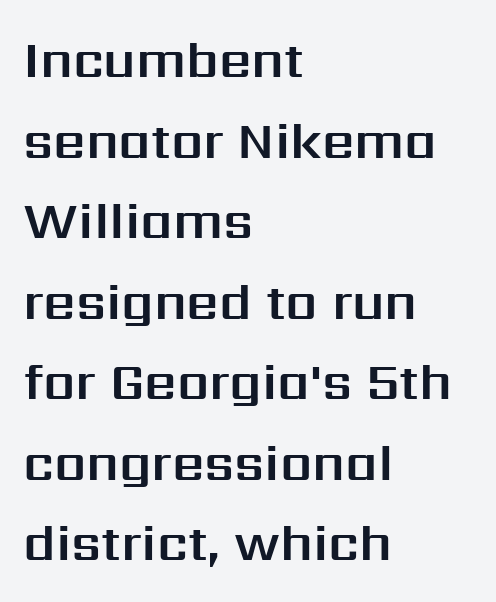
The characters display no serif detailing; their extremities are plain. Decoration check: the copy has no underline. Observe the ordinary spacing: letters are neighbours, not strangers. The passage is arranged the way most books set body copy — flush left.
